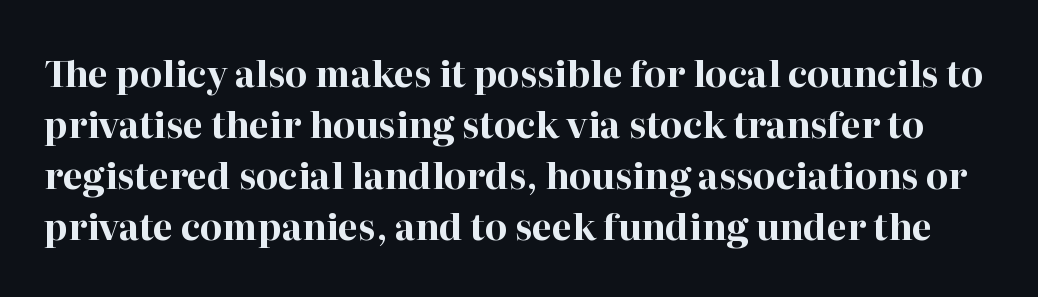
{"serif": "yes", "italic": "no", "bold": "yes", "weight": "bold", "width": "normal", "stroke_contrast": "high", "x_height": "medium", "monospaced": "no", "underline": "no", "line_spacing": "normal", "line_spacing_ratio": 1.42, "letter_spacing": "normal", "letter_spacing_em": 0.0, "glyph_px": 36}
